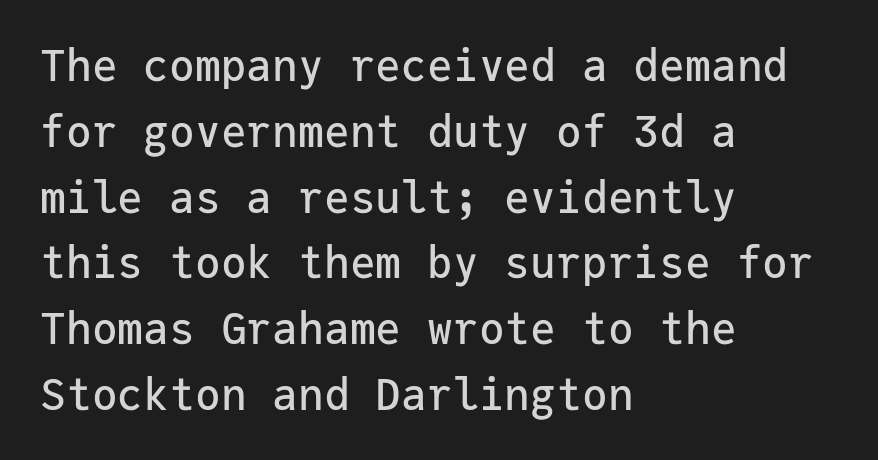
The lettering holds an erect, upright posture throughout. Horizontally, the lines are justified to the leading edge only. Do the characters align in a grid? Yes, the font is monospaced. No extra tracking has been applied to these lines. Rows of type keep a routine distance in the vertical direction. The strip under each line holds only bare page.
